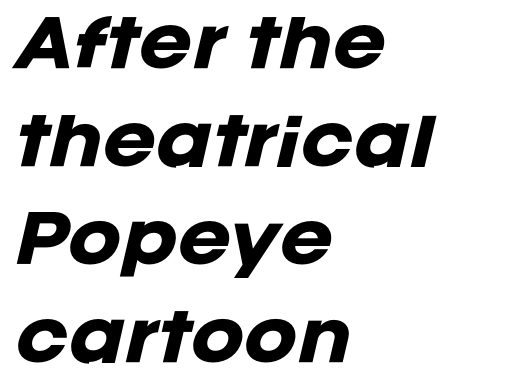
The image shows 64 px heavy type, italic (leaning right); set left-aligned, normal line spacing (1.53x), normal letter spacing, not underlined; low stroke contrast and a large x-height.
